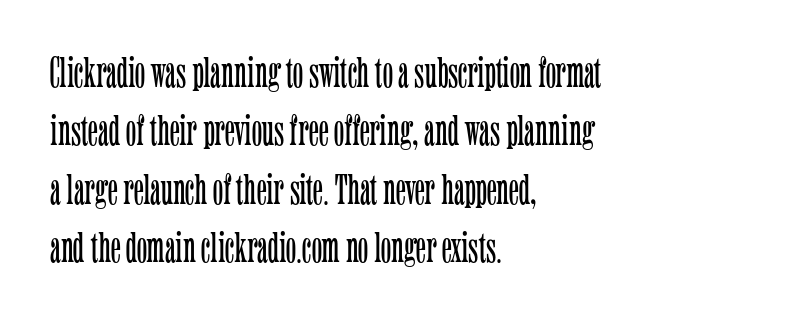
{"serif": "yes", "italic": "no", "bold": "no", "weight": "light", "width": "condensed", "stroke_contrast": "low", "x_height": "medium", "monospaced": "no", "underline": "no", "align": "left", "line_spacing": "normal", "line_spacing_ratio": 1.36, "letter_spacing": "normal", "letter_spacing_em": 0.0, "glyph_px": 43}
